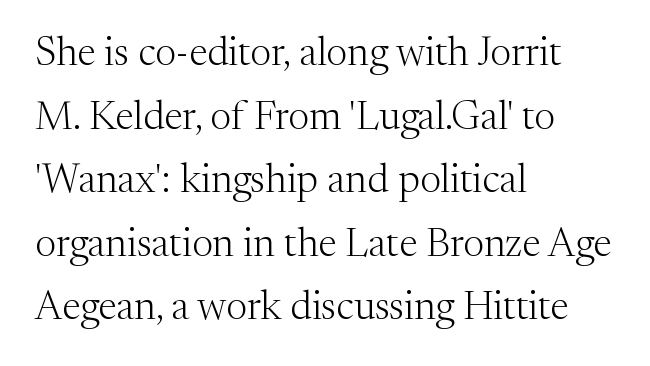
{"serif": "yes", "italic": "no", "bold": "no", "weight": "light", "width": "normal", "stroke_contrast": "medium", "x_height": "medium", "monospaced": "no", "underline": "no", "align": "left", "line_spacing": "normal", "line_spacing_ratio": 1.59, "letter_spacing": "normal", "letter_spacing_em": 0.0, "glyph_px": 40}
